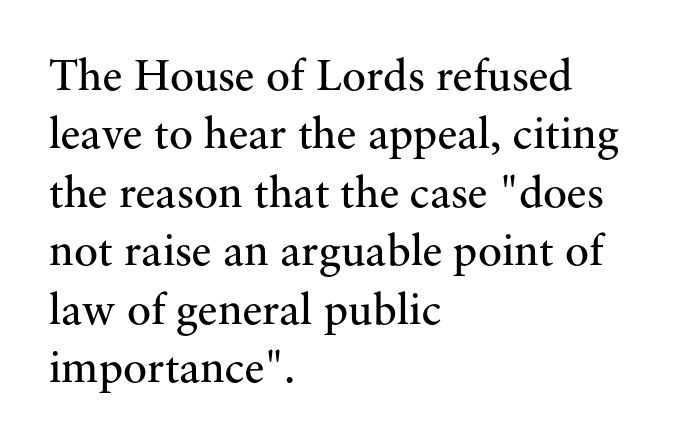
Q: Is the text bold? A: No.
Q: Is the text italic (slanted)? A: No, it is upright.
Q: Is the typeface a serif or a sans-serif typeface? A: Serif.
Q: Is the text underlined? A: No.
Q: How is the paragraph aligned? A: Left-aligned.
Q: Is the spacing between letters normal or unusually wide? A: Normal.
Q: Is the spacing between lines tight, normal or loose? A: Normal.
Q: Width (condensed, normal, or wide)? A: Normal.
Q: Stroke contrast? A: Medium.
Q: x-height? A: Small.
Q: Monospaced? A: No.
